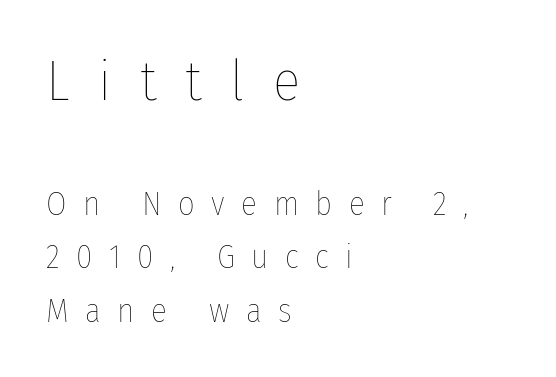
Q: Is the text bold? A: No.
Q: Is the text italic (slanted)? A: No, it is upright.
Q: Is the text underlined? A: No.
Q: How is the paragraph aligned? A: Left-aligned.
Q: Is the spacing between letters normal or unusually wide? A: Unusually wide.
Q: Is the spacing between lines tight, normal or loose? A: Normal.
Q: Which block of text is set in a larger size, the first (top) or the second (bottom)? A: The first (top) one.
Q: Width (condensed, normal, or wide)? A: Condensed.
Q: Stroke contrast? A: Low.
Q: x-height? A: Medium.
Q: Monospaced? A: No.
